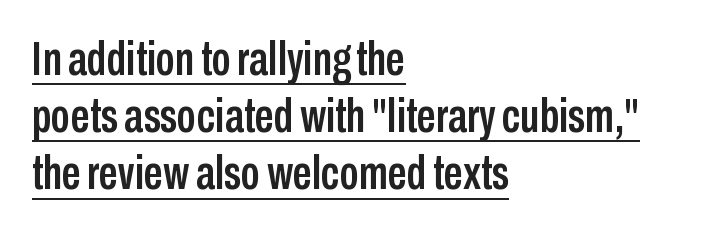
The image shows 48 px condensed sans-serif type, upright; set left-aligned, line spacing 1.19x, normal letter spacing, underlined; low stroke contrast and a medium x-height.
